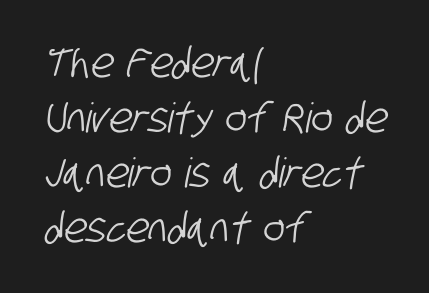
{"serif": "no", "width": "condensed", "stroke_contrast": "low", "x_height": "large", "monospaced": "no", "underline": "no", "align": "left", "line_spacing": "normal", "line_spacing_ratio": 1.34, "letter_spacing": "normal", "letter_spacing_em": 0.0, "glyph_px": 41}
